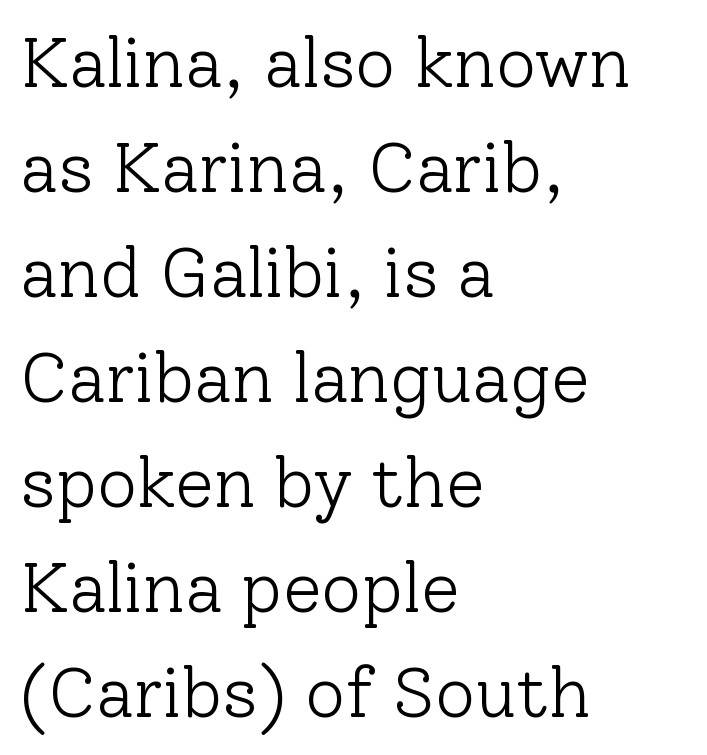
The image shows 70 px light serif type, upright; set left-aligned, normal line spacing (1.5x), normal letter spacing, not underlined; low stroke contrast and a medium x-height.
